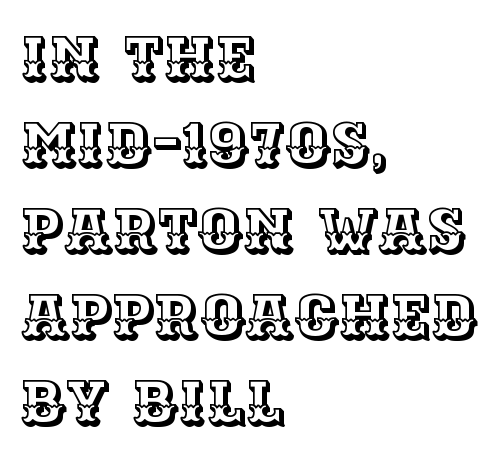
Q: Is the text italic (slanted)? A: No, it is upright.
Q: Is the text underlined? A: No.
Q: How is the paragraph aligned? A: Left-aligned.
Q: Is the spacing between letters normal or unusually wide? A: Normal.
Q: Is the spacing between lines tight, normal or loose? A: Normal.
Q: Width (condensed, normal, or wide)? A: Normal.
Q: x-height? A: Large.
Q: Monospaced? A: No.
